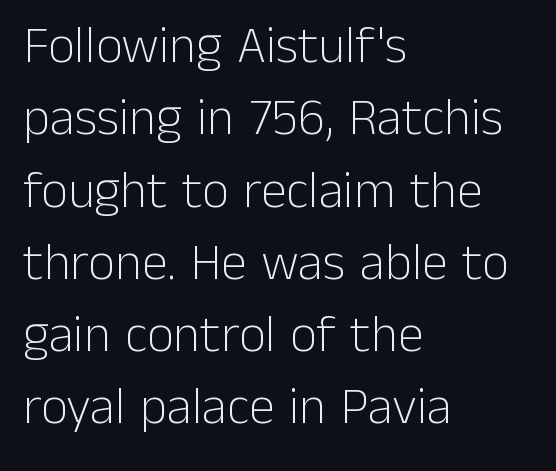
The image shows 52 px light sans-serif type, upright; set left-aligned, normal line spacing (1.39x), normal letter spacing, not underlined; low stroke contrast and a medium x-height.
